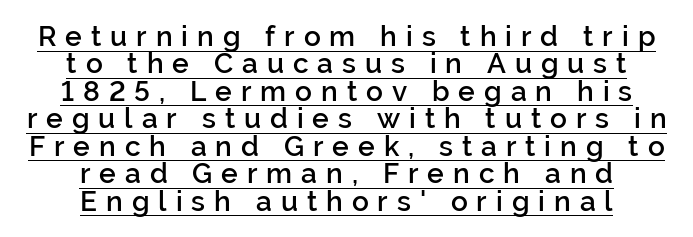
Q: Is the text bold? A: Semi-bold.
Q: Is the text italic (slanted)? A: No, it is upright.
Q: Is the typeface a serif or a sans-serif typeface? A: Sans-serif.
Q: Is the text underlined? A: Yes.
Q: How is the paragraph aligned? A: Centered.
Q: Is the spacing between letters normal or unusually wide? A: Unusually wide.
Q: Is the spacing between lines tight, normal or loose? A: Tight.
Q: Width (condensed, normal, or wide)? A: Normal.
Q: Stroke contrast? A: Low.
Q: x-height? A: Medium.
Q: Monospaced? A: No.
